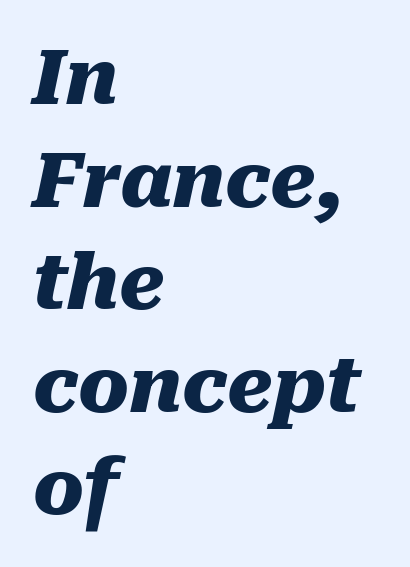
{"italic": "yes", "lean": "right", "slant_degrees": 10, "bold": "yes", "weight": "heavy", "width": "normal", "stroke_contrast": "medium", "x_height": "medium", "monospaced": "no", "underline": "no", "align": "left", "line_spacing": "normal", "line_spacing_ratio": 1.35, "letter_spacing": "normal", "letter_spacing_em": 0.0, "glyph_px": 76}
